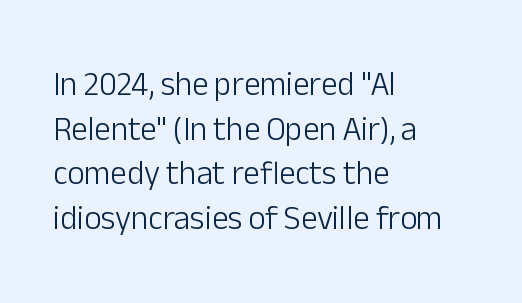
Q: Is the text bold? A: No.
Q: Is the text italic (slanted)? A: No, it is upright.
Q: Is the typeface a serif or a sans-serif typeface? A: Sans-serif.
Q: Is the text underlined? A: No.
Q: How is the paragraph aligned? A: Left-aligned.
Q: Is the spacing between letters normal or unusually wide? A: Normal.
Q: Is the spacing between lines tight, normal or loose? A: Normal.
Q: Width (condensed, normal, or wide)? A: Normal.
Q: Stroke contrast? A: Low.
Q: x-height? A: Medium.
Q: Monospaced? A: No.
